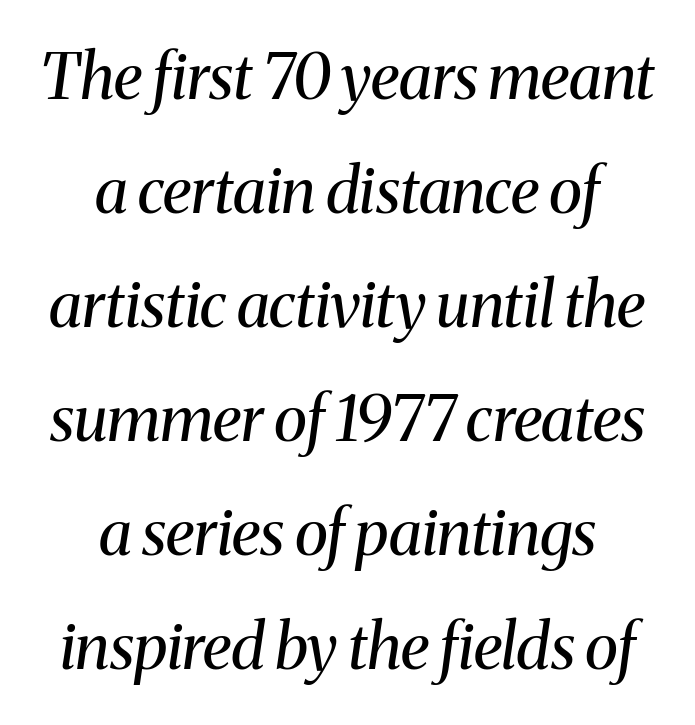
The image shows 63 px regular-weight serif type, italic (leaning right); set centered, line spacing 1.81x, normal letter spacing, not underlined; medium stroke contrast and a medium x-height.
